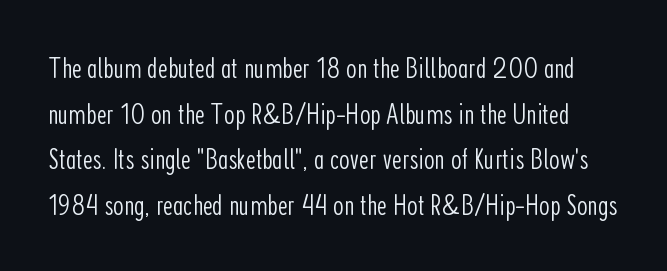
The image shows 30 px light, condensed sans-serif type, upright; set normal line spacing (1.52x), normal letter spacing, not underlined; low stroke contrast and a medium x-height.
